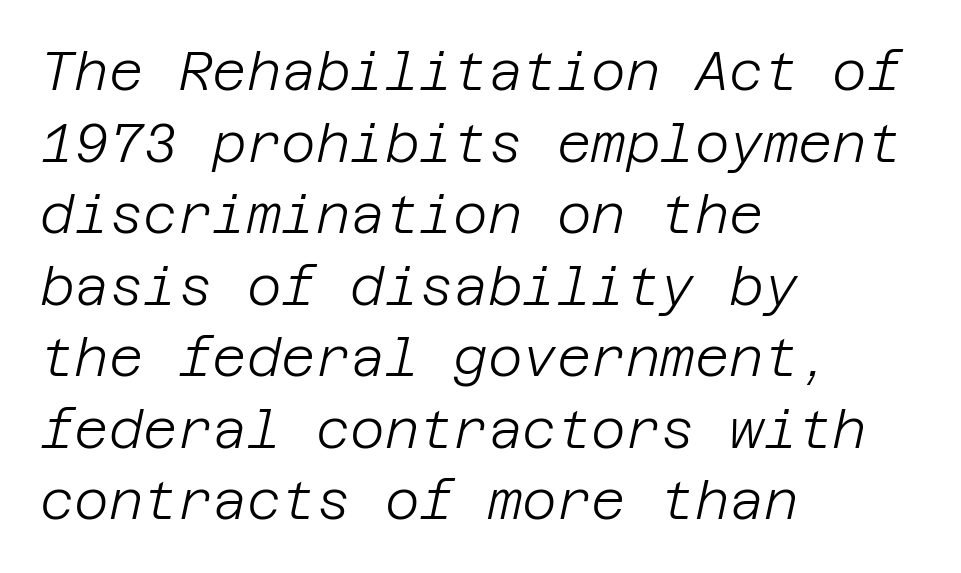
{"italic": "yes", "lean": "right", "slant_degrees": 12, "bold": "no", "weight": "light", "width": "normal", "stroke_contrast": "low", "x_height": "large", "underline": "no", "align": "left", "line_spacing": "normal", "line_spacing_ratio": 1.35, "letter_spacing": "normal", "letter_spacing_em": 0.0, "glyph_px": 53}
